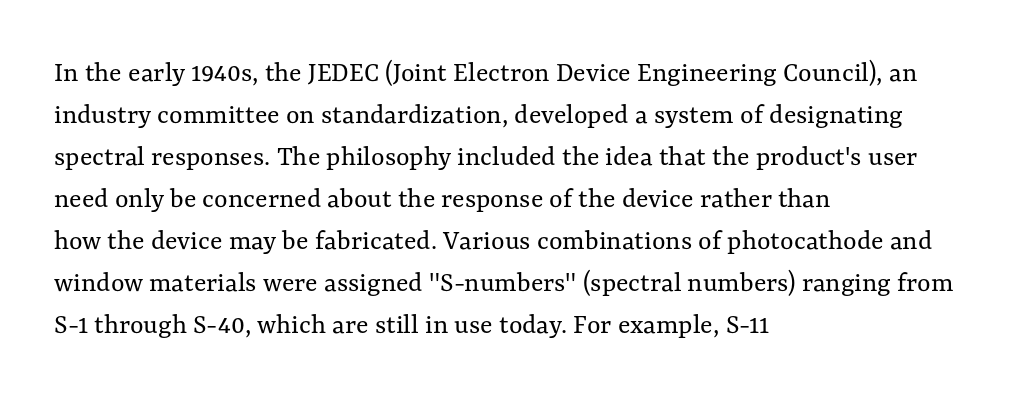
{"italic": "no", "bold": "no", "weight": "regular", "width": "normal", "stroke_contrast": "medium", "x_height": "medium", "monospaced": "no", "underline": "no", "align": "left", "line_spacing": "normal", "line_spacing_ratio": 1.45, "letter_spacing": "normal", "letter_spacing_em": 0.0, "glyph_px": 29}
